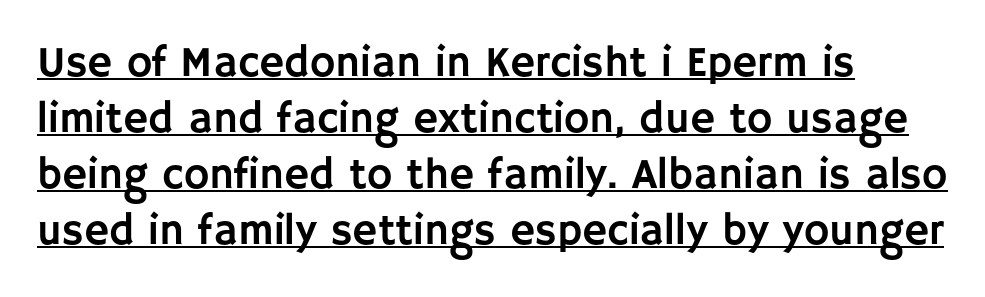
{"serif": "no", "italic": "no", "width": "normal", "stroke_contrast": "low", "x_height": "large", "monospaced": "no", "underline": "yes", "align": "left", "line_spacing": "normal", "line_spacing_ratio": 1.3, "letter_spacing": "normal", "letter_spacing_em": 0.0, "glyph_px": 43}
